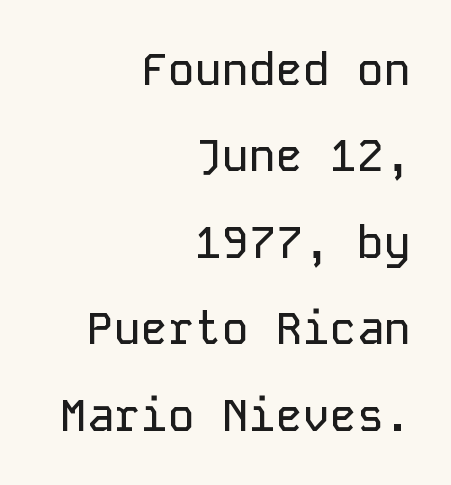
The image shows 45 px sans-serif type, upright, monospaced; set right-aligned, loose line spacing (1.92x), normal letter spacing, not underlined; low stroke contrast and a medium x-height.
